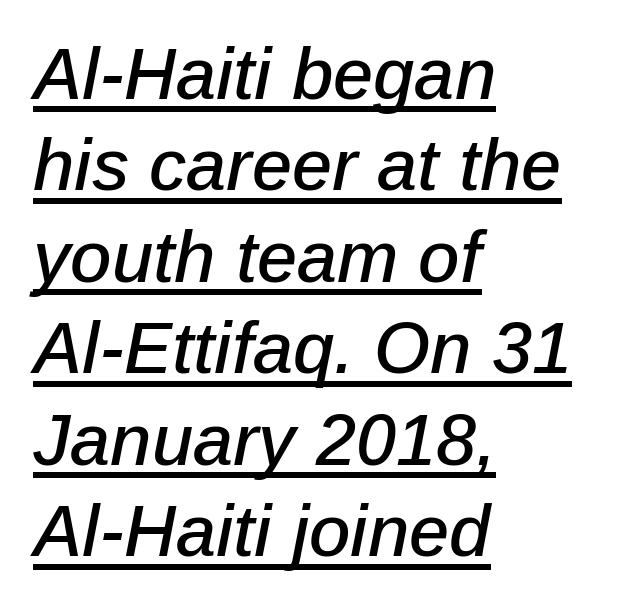
{"italic": "yes", "lean": "right", "slant_degrees": 12, "width": "normal", "stroke_contrast": "low", "x_height": "medium", "monospaced": "no", "underline": "yes", "align": "left", "line_spacing": "normal", "line_spacing_ratio": 1.27, "letter_spacing": "normal", "letter_spacing_em": 0.0, "glyph_px": 72}
